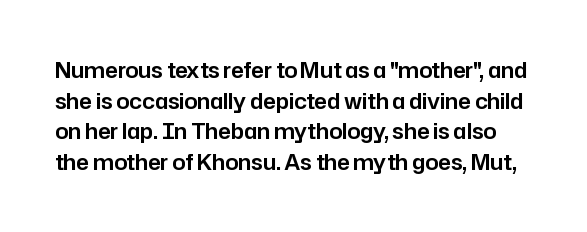
Q: Is the text italic (slanted)? A: No, it is upright.
Q: Is the text underlined? A: No.
Q: Is the spacing between letters normal or unusually wide? A: Normal.
Q: Is the spacing between lines tight, normal or loose? A: Normal.
